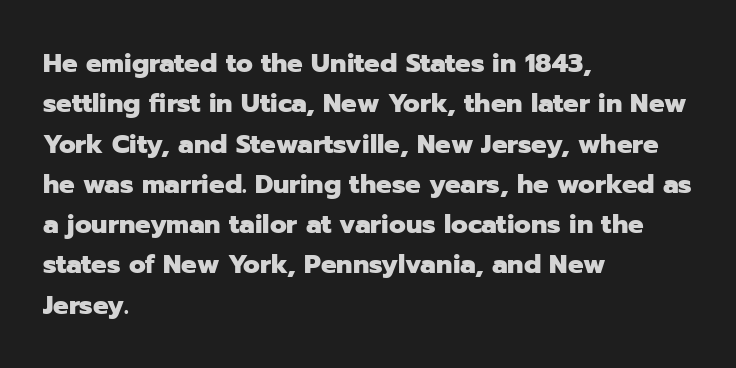
The image shows 26 px bold type, upright; set left-aligned, normal line spacing (1.55x), normal letter spacing, not underlined.
